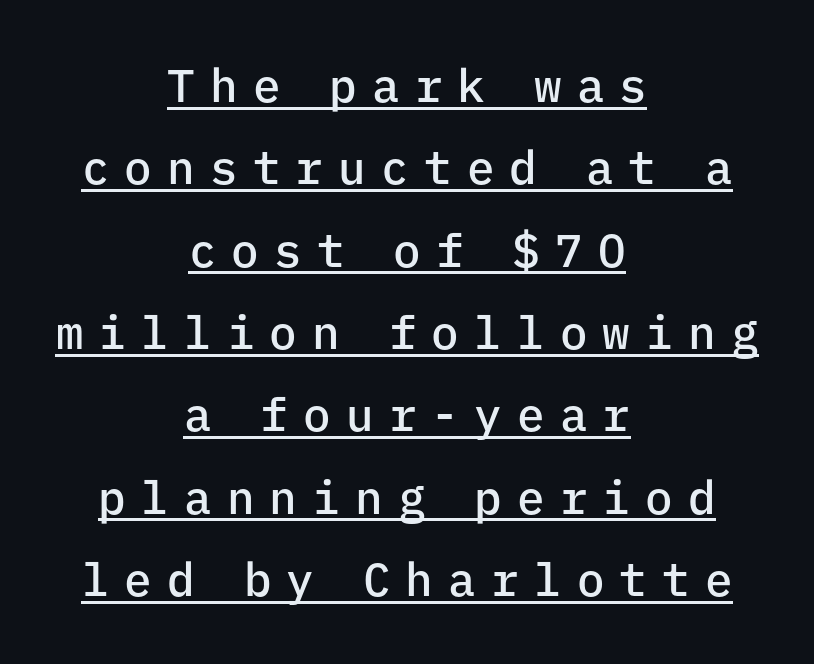
One-word summary of the alignment: center. When letters stand straight like this, we call the style roman or upright. Notice how a bar underscores the lettering throughout. Looks like terminal output: every glyph gets an equal slot. I'd call this a sans setting — the letters go barefoot.
